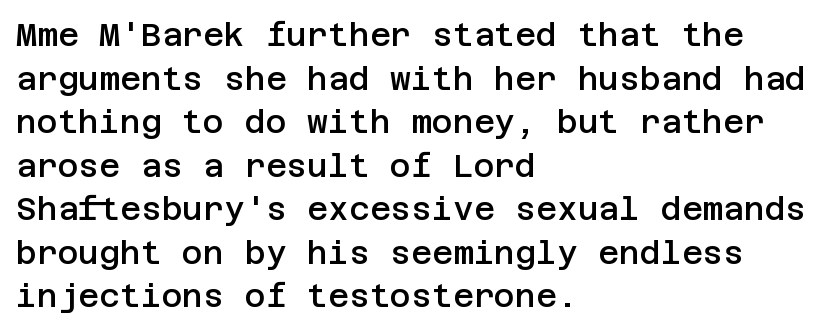
{"serif": "no", "italic": "no", "bold": "semi", "weight": "semibold", "width": "normal", "stroke_contrast": "low", "x_height": "large", "underline": "no", "align": "left", "line_spacing": "normal", "line_spacing_ratio": 1.36, "letter_spacing": "normal", "letter_spacing_em": 0.0, "glyph_px": 32}
